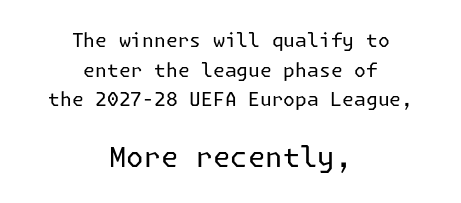
This reads as an unemphasized weight, regular at the heaviest. To sum up the face: it is a sans, with no serifs. The passage shown is not underscored anywhere. The compositor balanced each line on the midline. The block sitting lower on the canvas is the one with enlarged characters. The line texture is even and compact thanks to regular tracking.
